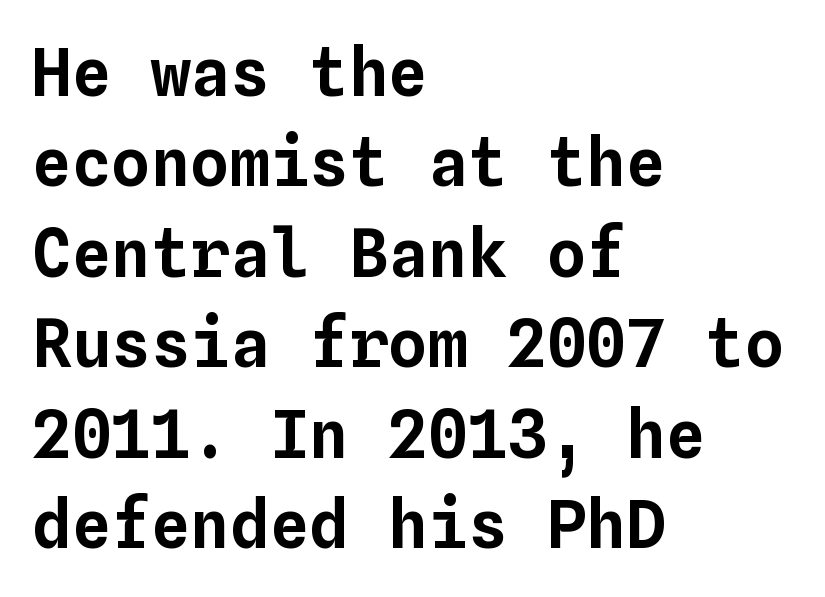
Q: Is the text italic (slanted)? A: No, it is upright.
Q: Is the text underlined? A: No.
Q: How is the paragraph aligned? A: Left-aligned.
Q: Is the spacing between letters normal or unusually wide? A: Normal.
Q: Is the spacing between lines tight, normal or loose? A: Normal.
Q: Width (condensed, normal, or wide)? A: Normal.
Q: Stroke contrast? A: Low.
Q: x-height? A: Medium.
Q: Monospaced? A: Yes.
